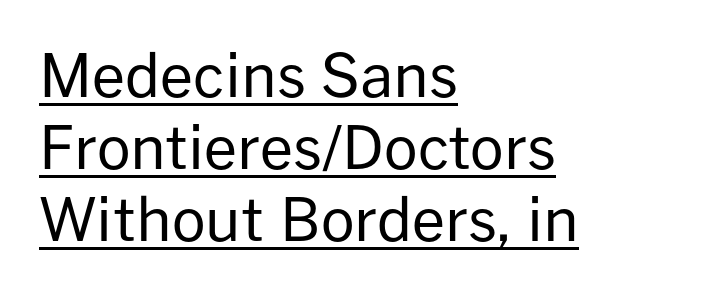
The image shows 59 px regular-weight sans-serif type, upright; set left-aligned, line spacing 1.22x, normal letter spacing, underlined; low stroke contrast and a medium x-height.
